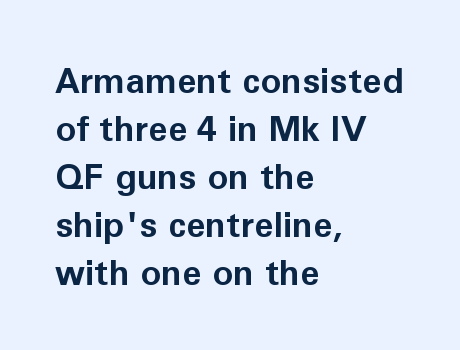
Q: Is the text bold? A: Yes.
Q: Is the text italic (slanted)? A: No, it is upright.
Q: Is the typeface a serif or a sans-serif typeface? A: Sans-serif.
Q: Is the text underlined? A: No.
Q: How is the paragraph aligned? A: Left-aligned.
Q: Is the spacing between letters normal or unusually wide? A: Normal.
Q: Is the spacing between lines tight, normal or loose? A: Normal.
Q: Width (condensed, normal, or wide)? A: Normal.
Q: Stroke contrast? A: Low.
Q: x-height? A: Medium.
Q: Monospaced? A: No.
